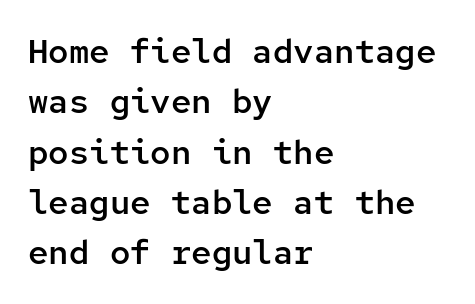
{"serif": "no", "italic": "no", "bold": "semi", "weight": "semibold", "width": "normal", "stroke_contrast": "low", "x_height": "medium", "monospaced": "yes", "underline": "no", "align": "left", "line_spacing": "normal", "line_spacing_ratio": 1.48, "letter_spacing": "normal", "letter_spacing_em": 0.0, "glyph_px": 34}
